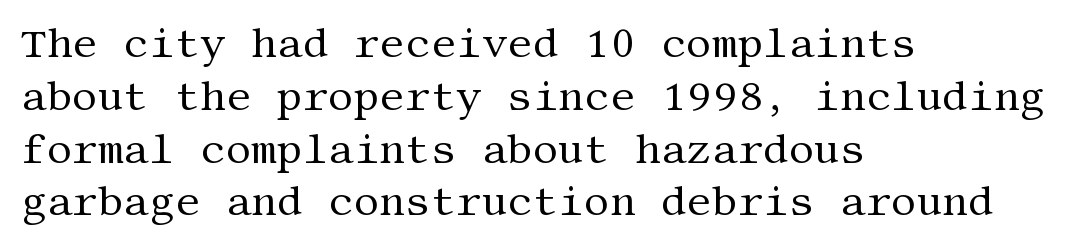
{"serif": "yes", "italic": "no", "bold": "no", "weight": "regular", "width": "normal", "stroke_contrast": "medium", "x_height": "large", "underline": "no", "align": "left", "line_spacing": "normal", "line_spacing_ratio": 1.32, "letter_spacing": "normal", "letter_spacing_em": 0.0, "glyph_px": 40}
